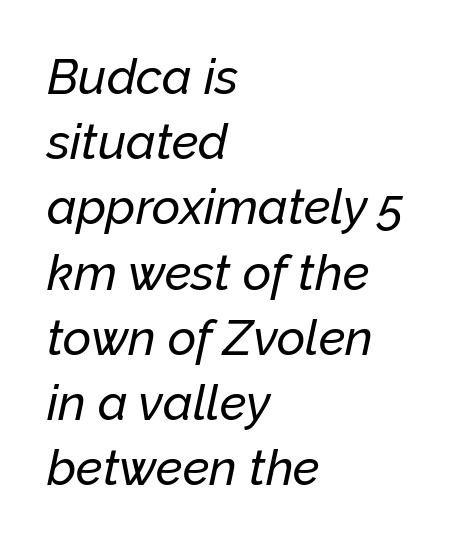
When letters slant like this, we call the style italic. Vertical spacing — default. You could not count columns in this text — the font is proportionally spaced. In terms of letterspacing, this is plain default setting. The string is rendered with underlining switched off.
